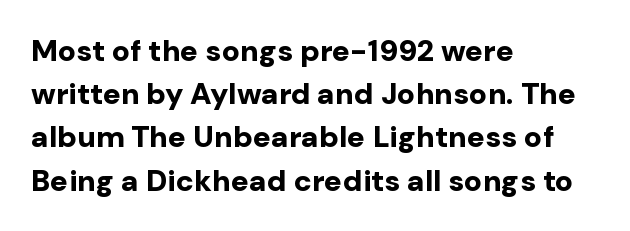
{"serif": "no", "italic": "no", "bold": "yes", "weight": "bold", "width": "normal", "stroke_contrast": "low", "x_height": "medium", "monospaced": "no", "underline": "no", "align": "left", "line_spacing": "normal", "line_spacing_ratio": 1.44, "letter_spacing": "normal", "letter_spacing_em": 0.0, "glyph_px": 30}
